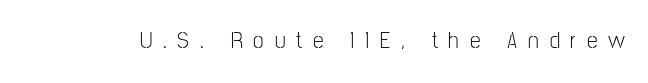
Q: Is the text bold? A: No.
Q: Is the text italic (slanted)? A: No, it is upright.
Q: Is the text underlined? A: No.
Q: Is the spacing between letters normal or unusually wide? A: Unusually wide.
